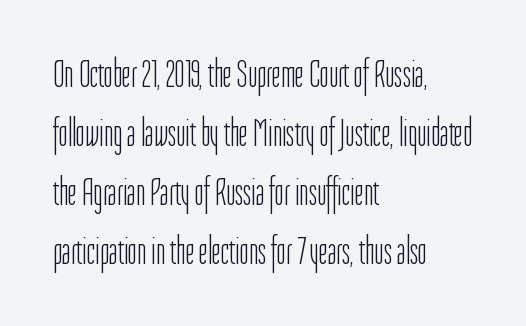
The image shows 39 px light, condensed sans-serif type, upright; set left-aligned, normal line spacing (1.51x), normal letter spacing, not underlined; low stroke contrast and a medium x-height.
